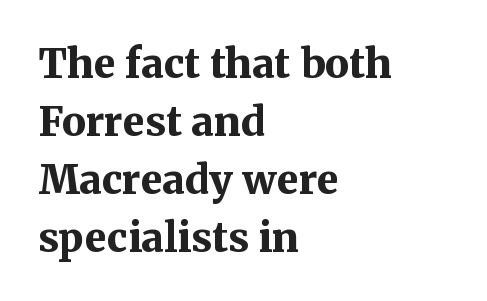
{"serif": "yes", "italic": "no", "bold": "yes", "weight": "bold", "width": "normal", "stroke_contrast": "medium", "x_height": "medium", "monospaced": "no", "underline": "no", "align": "left", "line_spacing": "normal", "line_spacing_ratio": 1.45, "letter_spacing": "normal", "letter_spacing_em": 0.0, "glyph_px": 40}
